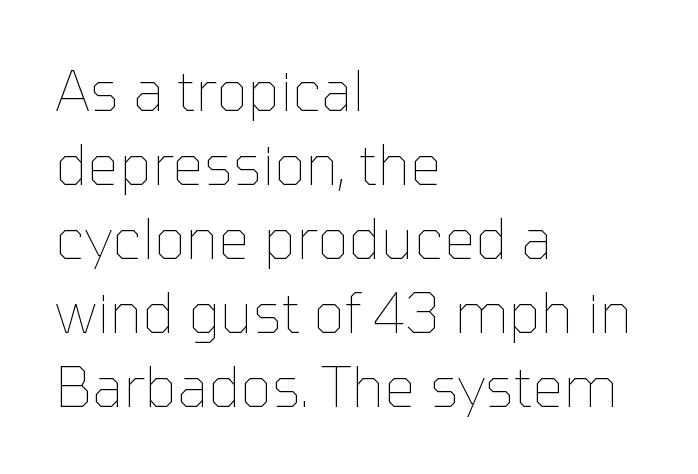
Q: Is the text bold? A: No.
Q: Is the text italic (slanted)? A: No, it is upright.
Q: Is the text underlined? A: No.
Q: How is the paragraph aligned? A: Left-aligned.
Q: Is the spacing between letters normal or unusually wide? A: Normal.
Q: Is the spacing between lines tight, normal or loose? A: Normal.
Q: Width (condensed, normal, or wide)? A: Normal.
Q: Stroke contrast? A: Low.
Q: x-height? A: Medium.
Q: Monospaced? A: No.
